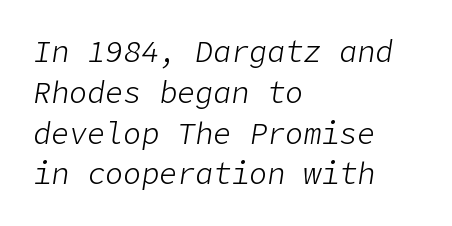
Q: Is the text bold? A: No.
Q: Is the text italic (slanted)? A: Yes, it leans right by about 9 degrees.
Q: Is the text underlined? A: No.
Q: How is the paragraph aligned? A: Left-aligned.
Q: Is the spacing between letters normal or unusually wide? A: Normal.
Q: Is the spacing between lines tight, normal or loose? A: Normal.
Q: Width (condensed, normal, or wide)? A: Normal.
Q: Stroke contrast? A: Low.
Q: x-height? A: Medium.
